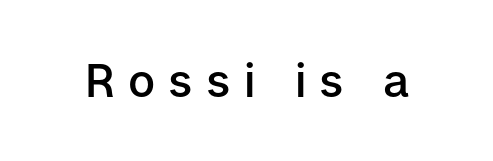
Clear beneath every line of the passage. The passage shown is typeset with a sans-serif family. Italic? Not at all — the glyphs are vertical. Tracking here is generous; glyphs stand well apart from one another.
